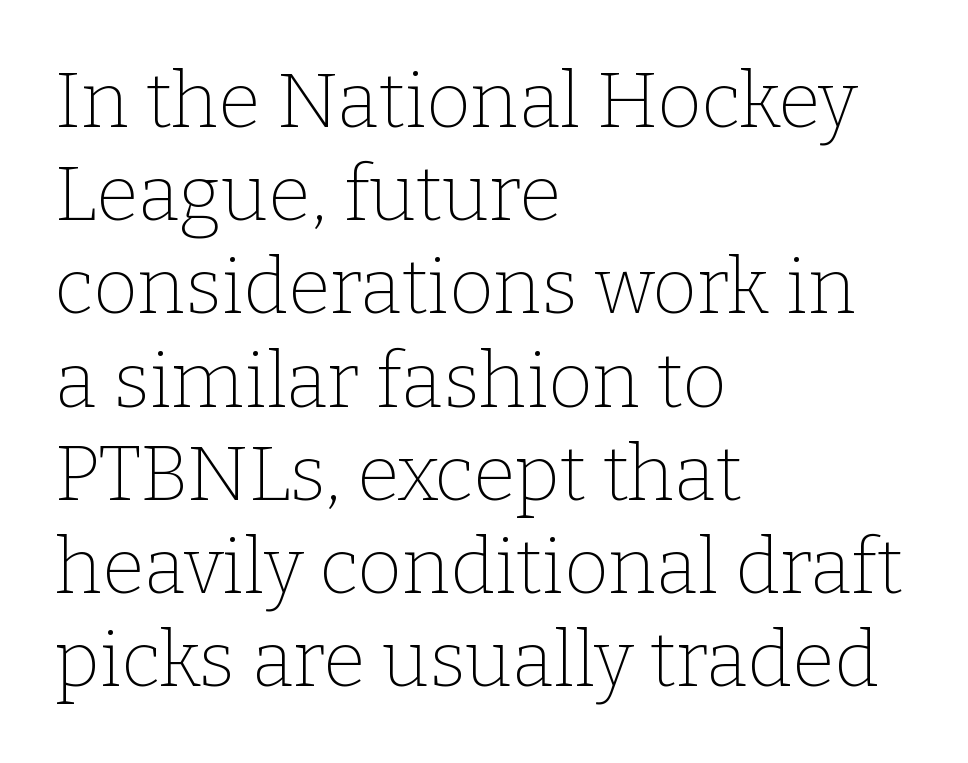
The image shows 77 px thin serif type, upright; set left-aligned, line spacing 1.21x, normal letter spacing, not underlined; low stroke contrast and a medium x-height.
